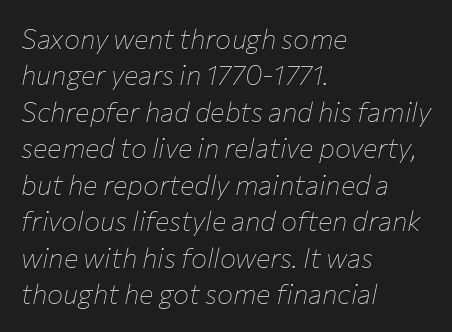
The cut favours lightness, reaching ordinary text weight at its darkest. Does the copy run flush right? No — it runs flush left. The space directly below the letters is spotless. The typography opts for an oblique posture over an upright one. Is the letter spacing exaggerated? No — it looks like the ordinary default. This sample keeps an unexceptional amount of space between lines.
